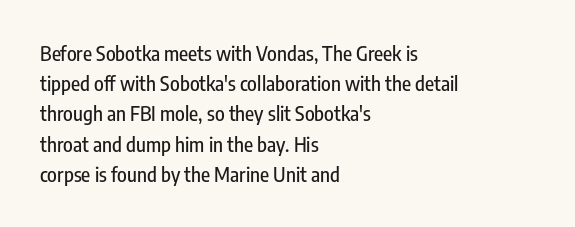
Words float on clear page, feet unadorned. Quick note: not italic, upright. Is there much room between lines? A standard amount, neither cramped nor airy. This sample is left-justified, so line endings fall wherever the words run out. Between one letter and the next there's only the usual sliver of space.
